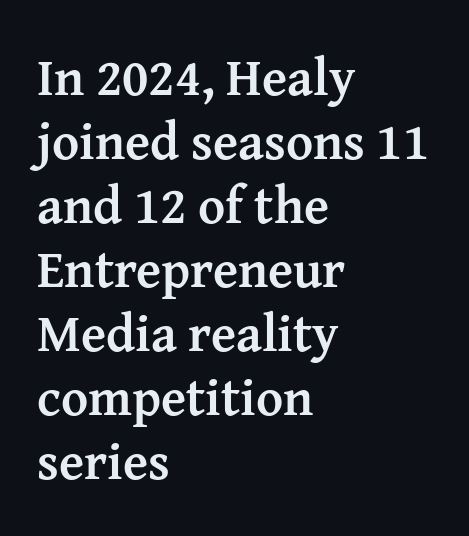
Notice how the stems are strictly vertical — no italics here. These lines are rendered in a variable-pitch font. As a designer I'd log this as weight 700, bold. This rendering employs a face with finishing strokes, i.e., a serif. The paragraph has a hard left edge and a soft right edge.
